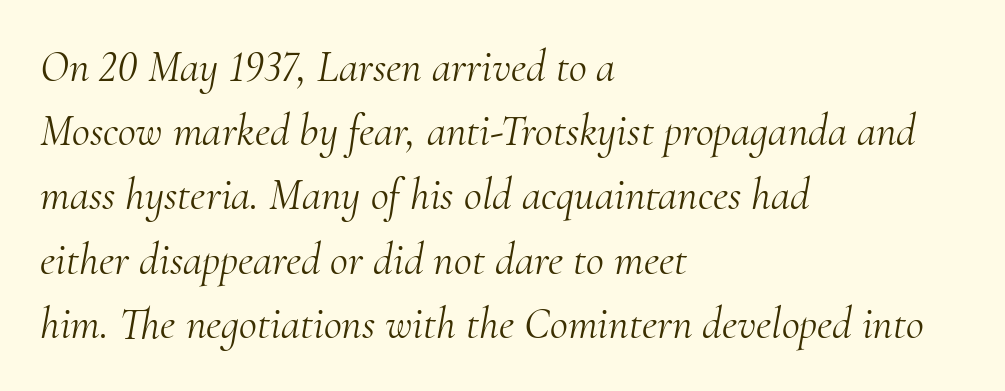
{"serif": "yes", "italic": "yes", "lean": "right", "slant_degrees": 10, "bold": "no", "weight": "light", "width": "normal", "stroke_contrast": "medium", "x_height": "small", "monospaced": "no", "underline": "no", "align": "left", "line_spacing": "normal", "line_spacing_ratio": 1.46, "letter_spacing": "normal", "letter_spacing_em": 0.0, "glyph_px": 44}
